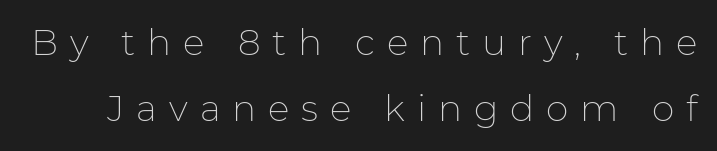
Each letter keeps its own natural width here, so spacing adapts to shape. You can tell it's not italic because the verticals are truly vertical. The strip under each line holds only bare page. The tracking reads as deliberately expanded to a designer's eye. Weight: not bold — regular or lighter.
